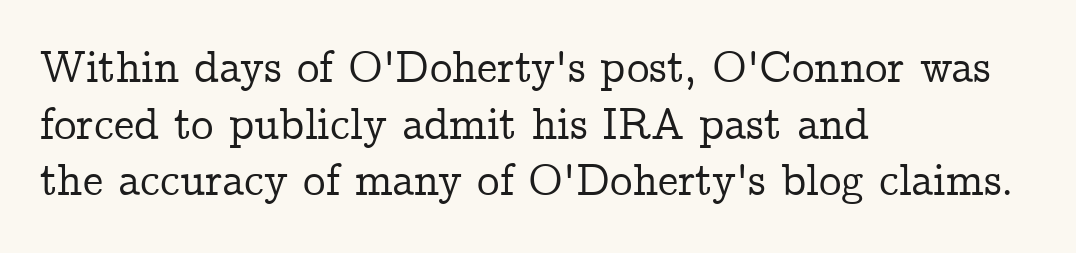
{"serif": "yes", "italic": "no", "width": "normal", "stroke_contrast": "low", "x_height": "medium", "monospaced": "no", "underline": "no", "align": "left", "line_spacing": "normal", "line_spacing_ratio": 1.26, "letter_spacing": "normal", "letter_spacing_em": 0.0, "glyph_px": 45}
